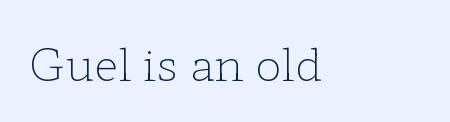
Q: Is the text bold? A: No.
Q: Is the text italic (slanted)? A: No, it is upright.
Q: Is the typeface a serif or a sans-serif typeface? A: Serif.
Q: Is the text underlined? A: No.
Q: How is the paragraph aligned? A: Left-aligned.
Q: Is the spacing between letters normal or unusually wide? A: Normal.
Q: Width (condensed, normal, or wide)? A: Wide.
Q: Stroke contrast? A: Low.
Q: x-height? A: Medium.
Q: Monospaced? A: No.
